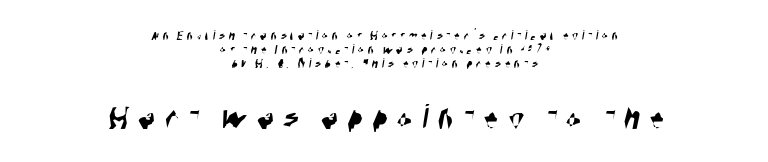
{"serif": "no", "width": "condensed", "stroke_contrast": "high", "x_height": "large", "monospaced": "no", "underline": "no", "align": "center", "line_spacing": "tight", "line_spacing_ratio": 0.99, "letter_spacing": "wide", "letter_spacing_em": 0.26, "larger_block": "second", "size_ratio": 2.57, "glyph_px": 36}
